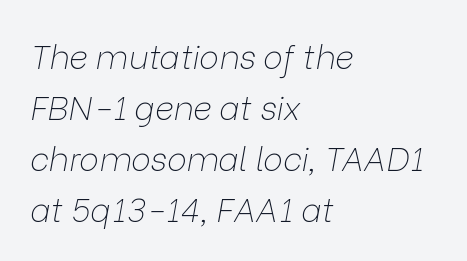
The image shows 33 px thin type, italic (leaning right); set left-aligned, normal line spacing (1.55x), normal letter spacing, not underlined; low stroke contrast and a medium x-height.
